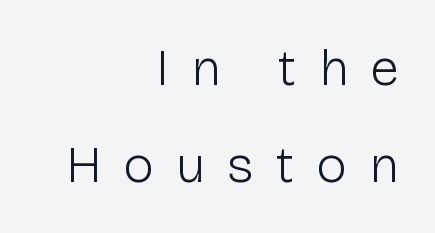
Q: Is the text bold? A: No.
Q: Is the text italic (slanted)? A: No, it is upright.
Q: Is the typeface a serif or a sans-serif typeface? A: Sans-serif.
Q: Is the text underlined? A: No.
Q: How is the paragraph aligned? A: Right-aligned.
Q: Is the spacing between letters normal or unusually wide? A: Unusually wide.
Q: Width (condensed, normal, or wide)? A: Normal.
Q: Stroke contrast? A: Low.
Q: x-height? A: Medium.
Q: Monospaced? A: No.
